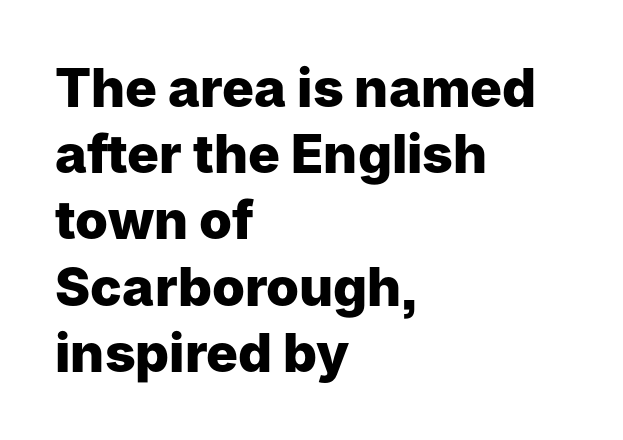
The image shows 53 px heavy sans-serif type, upright; set left-aligned, normal line spacing (1.25x), normal letter spacing, not underlined; low stroke contrast and a medium x-height.
